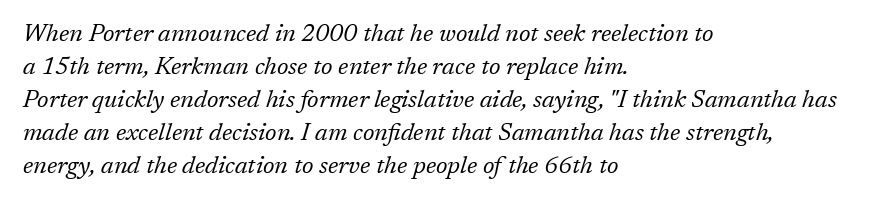
Leading matches the norm, producing a regular column. Heft: none added — not bold. The ragged edge is on the right, which tells us the setting is flush left. Descender tails drop into unmarked territory. An italicized treatment has been applied to the whole sample.
